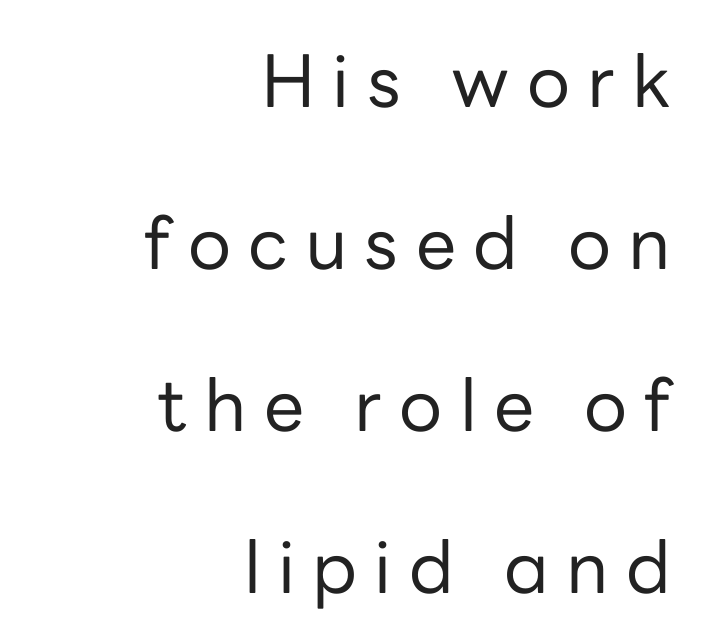
The image shows 72 px regular-weight sans-serif type, upright; set right-aligned, loose line spacing (2.25x), unusually wide letter spacing (+0.24 em), not underlined; low stroke contrast and a medium x-height.
